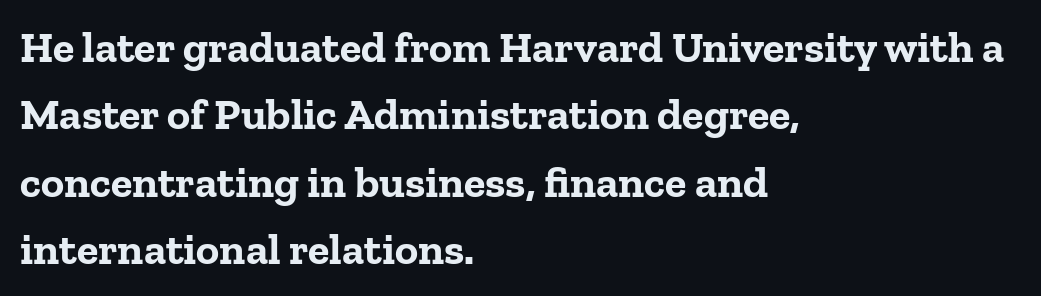
{"serif": "yes", "italic": "no", "bold": "yes", "weight": "bold", "width": "normal", "stroke_contrast": "low", "x_height": "medium", "monospaced": "no", "underline": "no", "align": "left", "line_spacing": "normal", "line_spacing_ratio": 1.53, "letter_spacing": "normal", "letter_spacing_em": 0.0, "glyph_px": 44}
